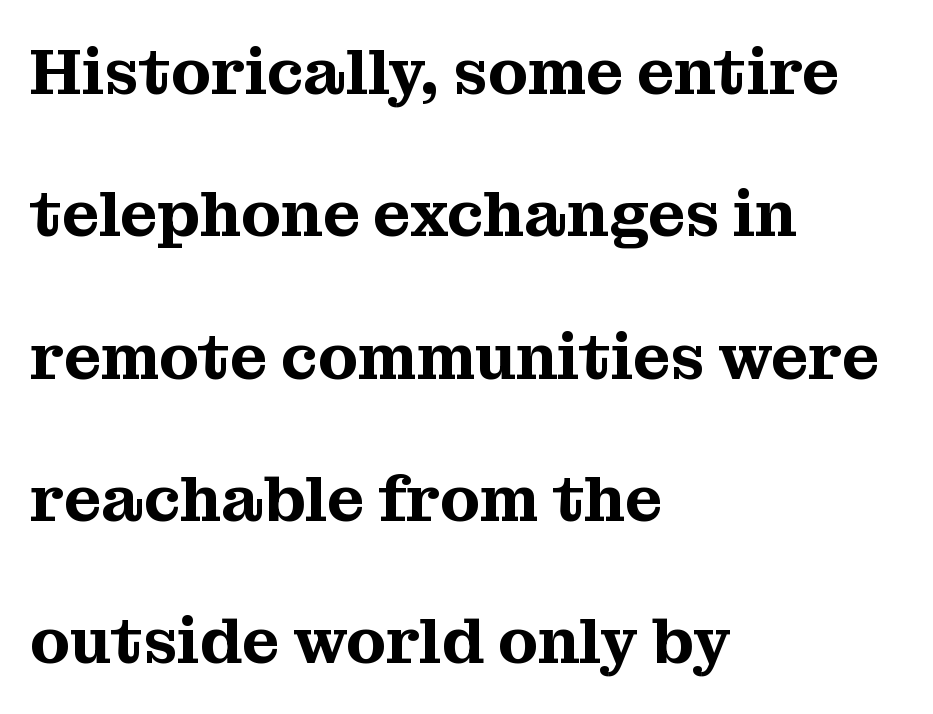
Each new line begins a long way beneath the previous one. Glance below the letters and you will spot only blank space. Upright lettering throughout. Think of a printed novel: that variable character pitch is what you see here. A student would call this left alignment; a typographer would say flush left, rag right.
